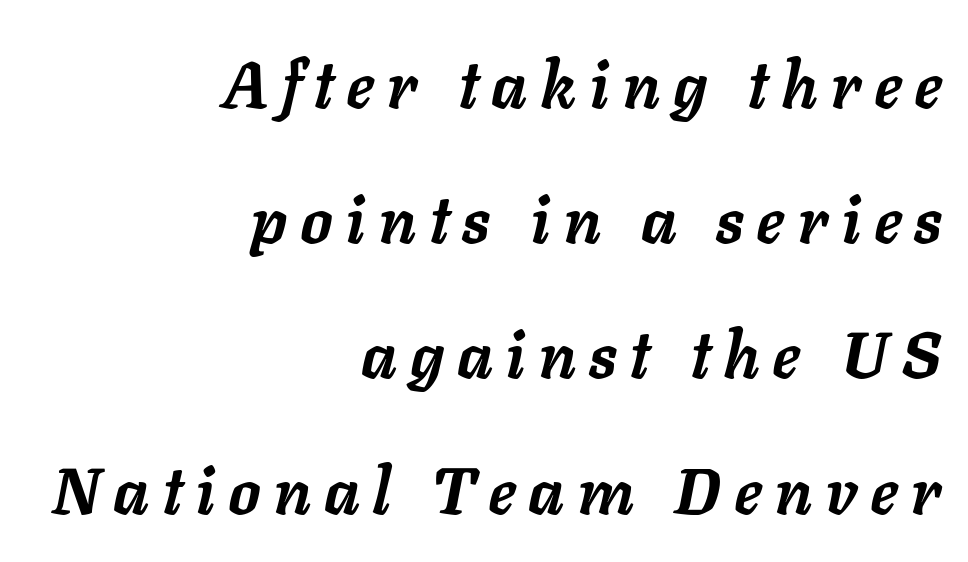
{"italic": "yes", "lean": "right", "slant_degrees": 11, "bold": "yes", "weight": "semibold", "width": "normal", "stroke_contrast": "low", "x_height": "medium", "monospaced": "no", "underline": "no", "align": "right", "line_spacing": "loose", "line_spacing_ratio": 2.08, "letter_spacing": "wide", "letter_spacing_em": 0.22, "glyph_px": 65}
